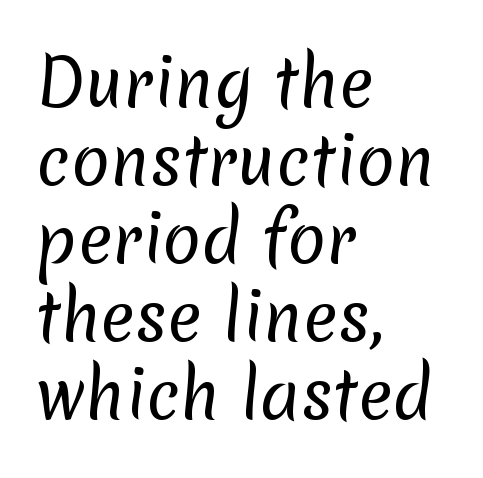
Compared with typical body copy, the letter spacing here is the same. Beneath every word, the page is bare. Typographically, this falls in the sans-serif category. Summary of weight: not heavy and not bold. Each line starts at the same left margin while the right side varies.
